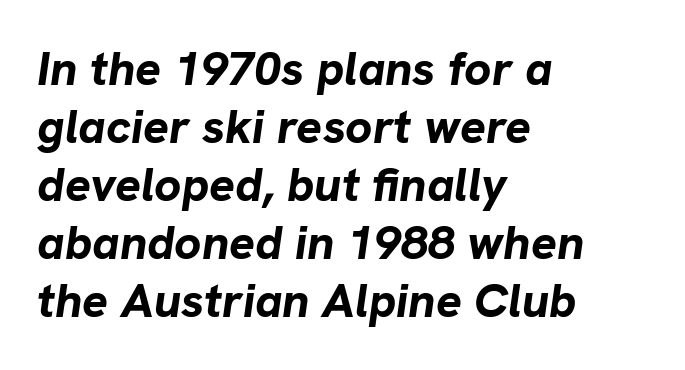
Q: Is the text bold? A: Yes.
Q: Is the text italic (slanted)? A: Yes, it leans right by about 8 degrees.
Q: Is the text underlined? A: No.
Q: How is the paragraph aligned? A: Left-aligned.
Q: Is the spacing between letters normal or unusually wide? A: Normal.
Q: Width (condensed, normal, or wide)? A: Normal.
Q: Stroke contrast? A: Low.
Q: x-height? A: Medium.
Q: Monospaced? A: No.
